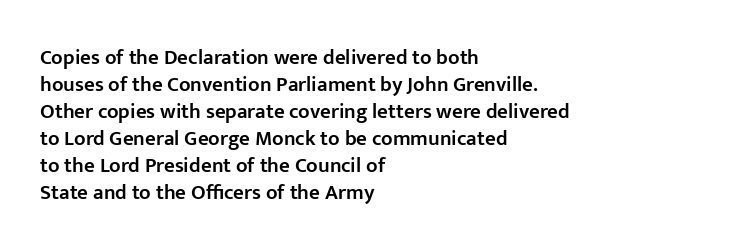
The image shows 21 px text type, upright; set left-aligned, normal line spacing (1.29x), normal letter spacing, not underlined.
